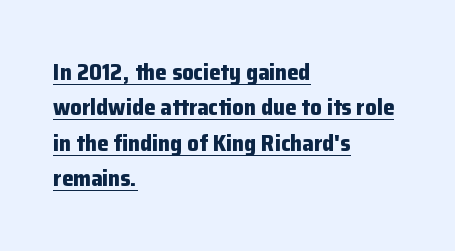
The image shows 23 px bold type, upright; set left-aligned, normal line spacing (1.54x), normal letter spacing, underlined.
